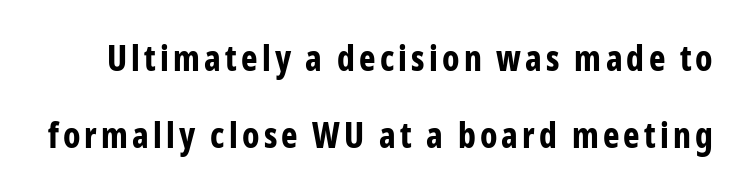
Each row of text sits above clean, open space. This sample has the flowing, uneven cadence of proportional lettering. Does the leading feel generous? Absolutely, it's lavish. Compared with an ordinary text face, these strokes are far heavier — a full bold. Posture: upright roman.
